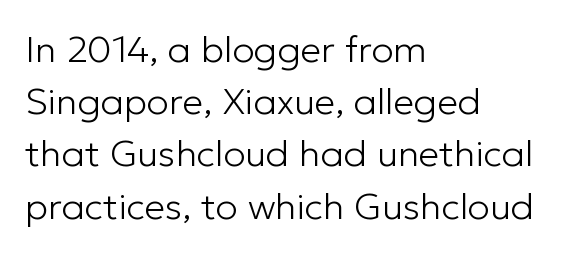
{"serif": "no", "italic": "no", "bold": "no", "weight": "light", "width": "normal", "stroke_contrast": "low", "x_height": "medium", "monospaced": "no", "underline": "no", "align": "left", "line_spacing": "normal", "line_spacing_ratio": 1.41, "letter_spacing": "normal", "letter_spacing_em": 0.0, "glyph_px": 37}
